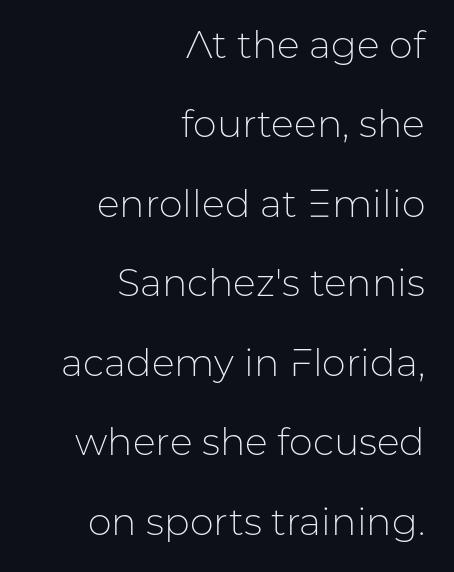
Q: Is the text bold? A: No.
Q: Is the text italic (slanted)? A: No, it is upright.
Q: Is the typeface a serif or a sans-serif typeface? A: Sans-serif.
Q: Is the text underlined? A: No.
Q: How is the paragraph aligned? A: Right-aligned.
Q: Is the spacing between letters normal or unusually wide? A: Normal.
Q: Is the spacing between lines tight, normal or loose? A: Loose.
Q: Width (condensed, normal, or wide)? A: Normal.
Q: Stroke contrast? A: Low.
Q: x-height? A: Medium.
Q: Monospaced? A: No.
